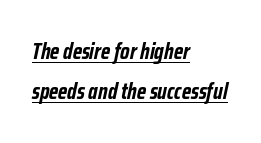
Stroke thickness is high; the sample reads as a true bold. Glyph-to-glyph distance matches everyday printed text. This rendering features underlined lettering. This sample uses an oblique cut, with every glyph tilted off the vertical. The rendering anchors every line to the left-hand side.
